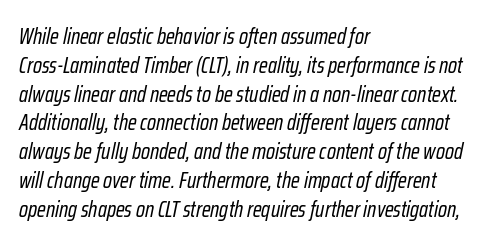
Notice how the passage keeps a crisp vertical edge on the left only. Is this a heavy cut? Hardly; it is regular or lighter. The space beneath each line is pristine and unruled. Evenly set lines give the paragraph a standard silhouette.
